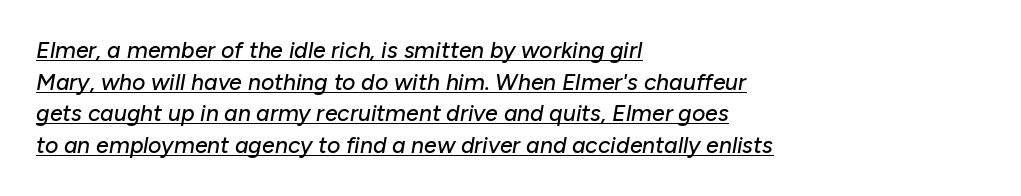
{"italic": "yes", "lean": "right", "slant_degrees": 10, "underline": "yes", "align": "left", "line_spacing": "normal", "line_spacing_ratio": 1.38, "letter_spacing": "normal", "letter_spacing_em": 0.0, "glyph_px": 23}
